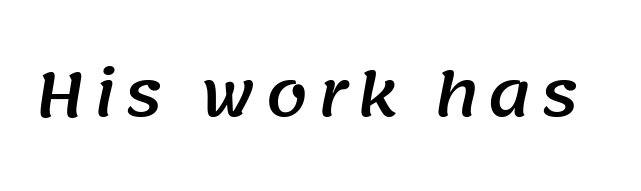
Each row of text sits above clean, open space. The letters carry no serifs — their stems end cleanly without finishing strokes. The rendering uses natural spacing where letterforms have individual widths.
